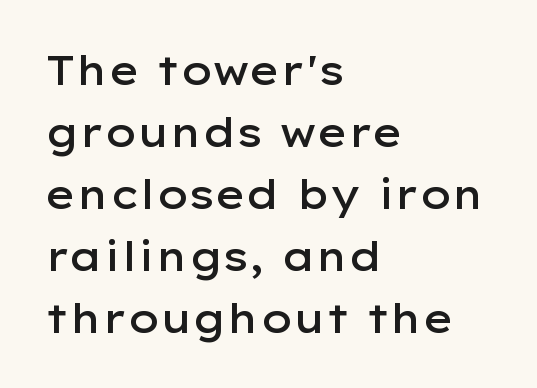
The image shows 40 px semibold, wide sans-serif type, upright; set left-aligned, normal line spacing (1.55x), normal letter spacing, not underlined; low stroke contrast and a medium x-height.
